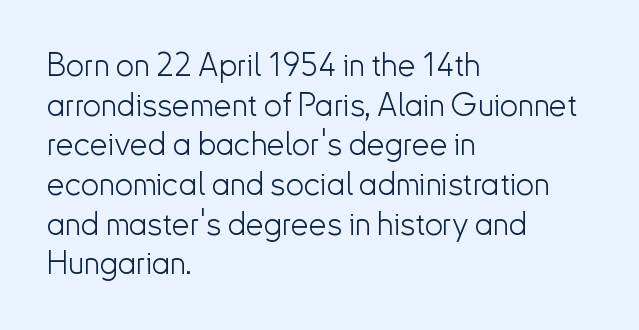
Q: Is the text bold? A: No.
Q: Is the text italic (slanted)? A: No, it is upright.
Q: Is the typeface a serif or a sans-serif typeface? A: Sans-serif.
Q: Is the text underlined? A: No.
Q: How is the paragraph aligned? A: Left-aligned.
Q: Is the spacing between letters normal or unusually wide? A: Normal.
Q: Width (condensed, normal, or wide)? A: Normal.
Q: Stroke contrast? A: Low.
Q: x-height? A: Small.
Q: Monospaced? A: No.
